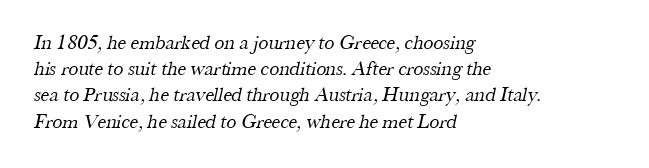
Quick note: interline space is typical. Unmarked baselines from the first word to the last. Stems here are at most as thick as an everyday book face. Observe the ordinary spacing: letters are neighbours, not strangers. This sample is left-justified, so line endings fall wherever the words run out.
